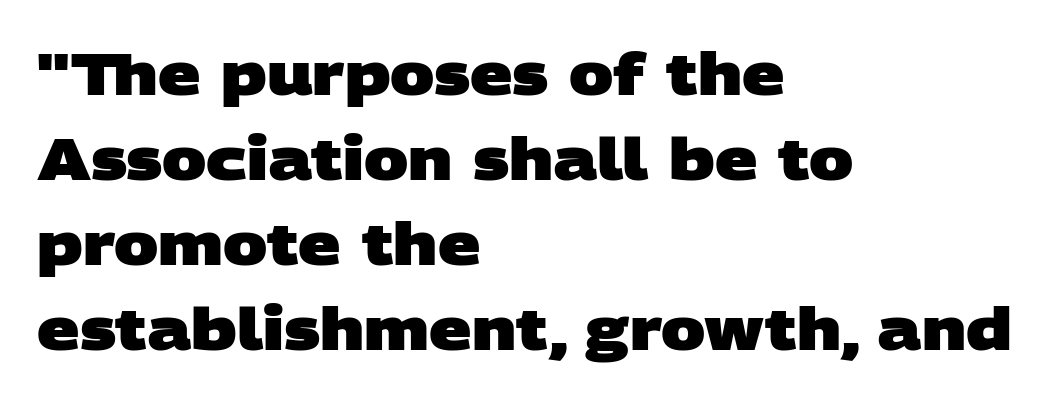
The image shows 59 px heavy, wide sans-serif type; set left-aligned, normal line spacing (1.44x), normal letter spacing, not underlined; low stroke contrast and a large x-height.
